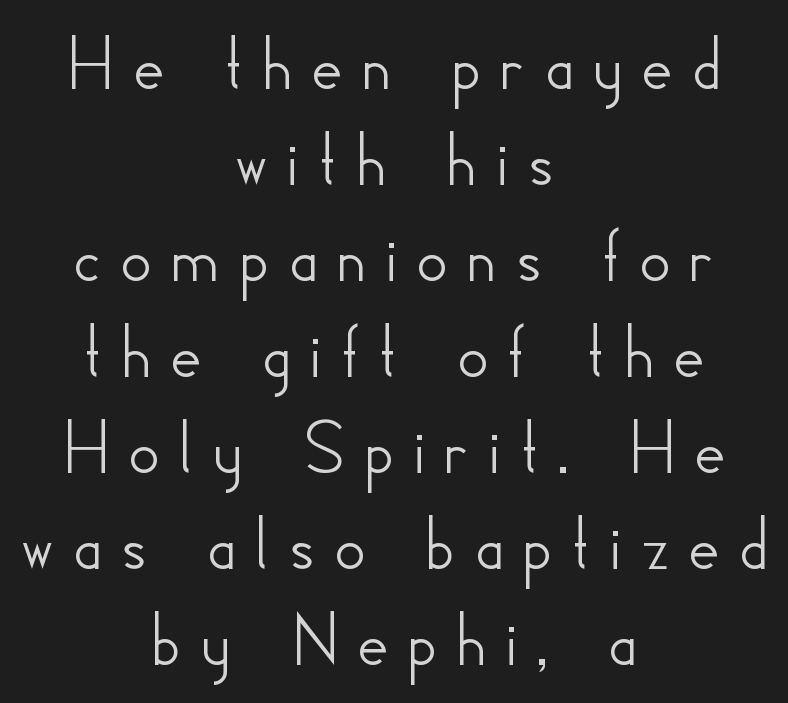
The image shows 80 px sans-serif type, upright; set centered, line spacing 1.2x, unusually wide letter spacing (+0.2 em), not underlined; low stroke contrast and a small x-height.
